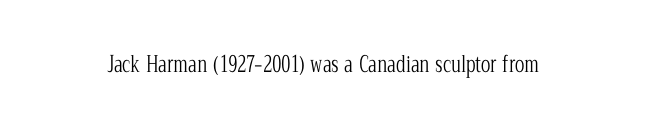
The space directly below the letters is spotless. Quick note: not italic, upright. The line texture is even and compact thanks to regular tracking. These glyphs show unthickened strokes, regular width or finer.
